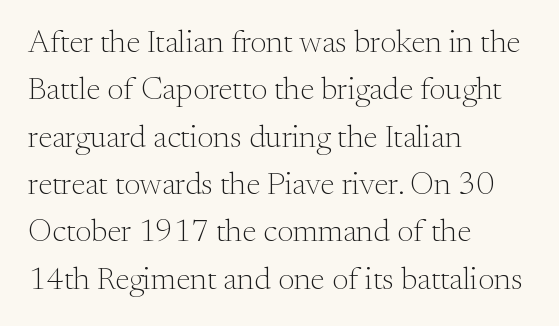
Q: Is the text bold? A: No.
Q: Is the text italic (slanted)? A: No, it is upright.
Q: Is the typeface a serif or a sans-serif typeface? A: Serif.
Q: Is the text underlined? A: No.
Q: How is the paragraph aligned? A: Left-aligned.
Q: Is the spacing between letters normal or unusually wide? A: Normal.
Q: Is the spacing between lines tight, normal or loose? A: Normal.
Q: Width (condensed, normal, or wide)? A: Normal.
Q: Stroke contrast? A: Medium.
Q: x-height? A: Small.
Q: Monospaced? A: No.
